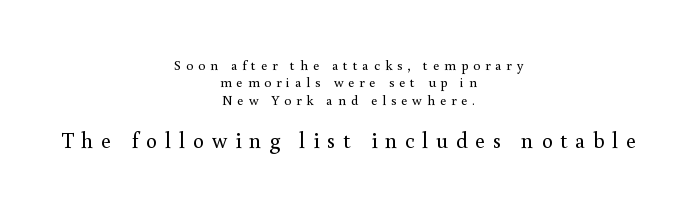
{"italic": "no", "bold": "no", "underline": "no", "align": "center", "line_spacing_ratio": 1.24, "letter_spacing": "wide", "letter_spacing_em": 0.35, "larger_block": "second", "size_ratio": 1.57, "glyph_px": 22}
